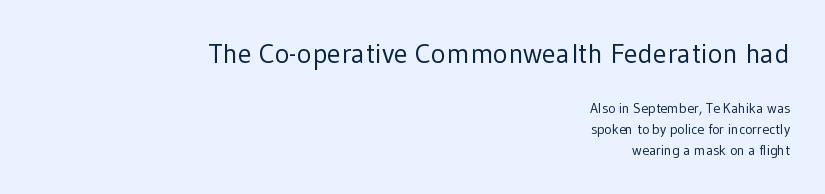
Reading down the block, your eye finds every line finishing at a fixed right position. Reading down the column, the eye jumps a familiar distance to each next line. In terms of posture, this sample is upright. The rendering uses natural spacing where letterforms have individual widths.
